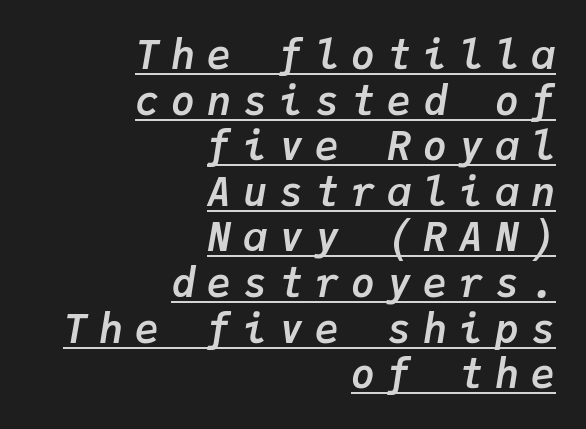
The image shows 40 px semibold type, italic (leaning right), monospaced; set right-aligned, tight line spacing (1.14x), unusually wide letter spacing (+0.3 em), underlined; low stroke contrast and a medium x-height.
